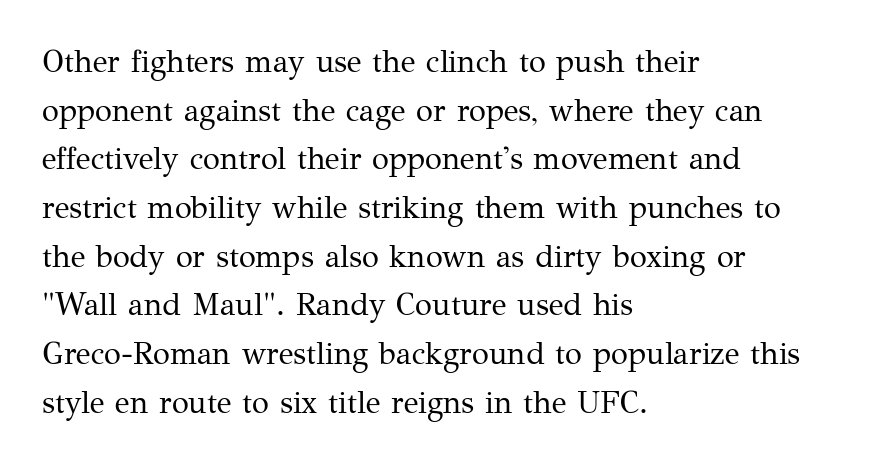
{"serif": "yes", "italic": "no", "bold": "no", "weight": "regular", "width": "normal", "stroke_contrast": "medium", "x_height": "medium", "monospaced": "no", "underline": "no", "align": "left", "line_spacing": "normal", "line_spacing_ratio": 1.57, "letter_spacing": "normal", "letter_spacing_em": 0.0, "glyph_px": 31}
